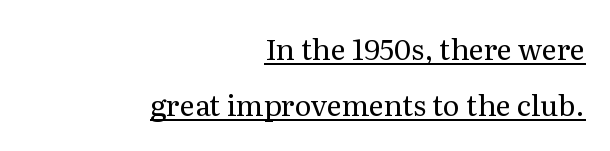
Q: Is the text bold? A: No.
Q: Is the text italic (slanted)? A: No, it is upright.
Q: Is the typeface a serif or a sans-serif typeface? A: Serif.
Q: Is the text underlined? A: Yes.
Q: How is the paragraph aligned? A: Right-aligned.
Q: Is the spacing between letters normal or unusually wide? A: Normal.
Q: Is the spacing between lines tight, normal or loose? A: Loose.
Q: Width (condensed, normal, or wide)? A: Normal.
Q: Stroke contrast? A: Medium.
Q: x-height? A: Medium.
Q: Monospaced? A: No.
